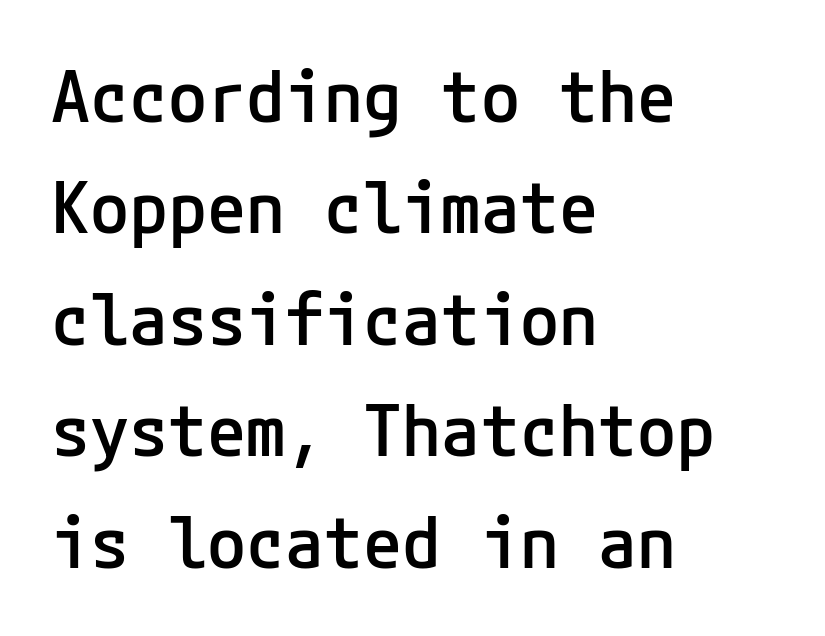
The image shows 71 px semibold sans-serif type, upright; set left-aligned, normal line spacing (1.57x), normal letter spacing, not underlined; low stroke contrast and a medium x-height.
